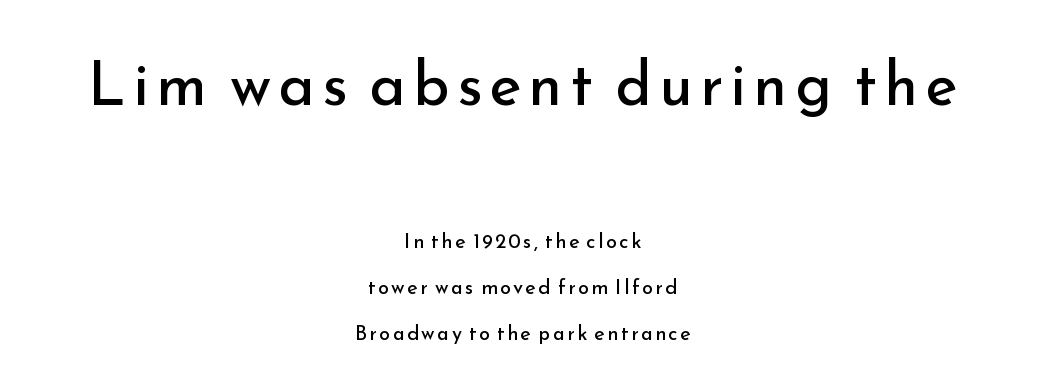
{"serif": "no", "italic": "no", "bold": "no", "weight": "regular", "width": "normal", "stroke_contrast": "low", "x_height": "small", "monospaced": "no", "underline": "no", "align": "center", "line_spacing": "loose", "line_spacing_ratio": 2.3, "larger_block": "first", "size_ratio": 3.05, "glyph_px": 61}
